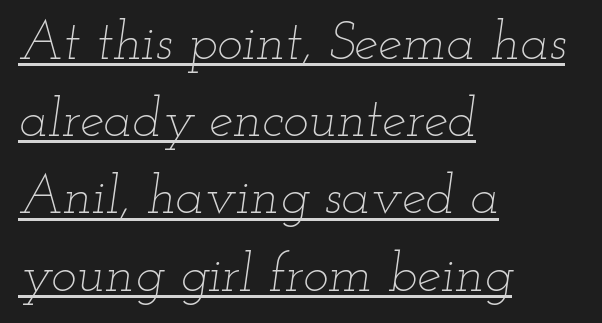
Q: Is the text bold? A: No.
Q: Is the text italic (slanted)? A: Yes, it leans right by about 12 degrees.
Q: Is the text underlined? A: Yes.
Q: How is the paragraph aligned? A: Left-aligned.
Q: Is the spacing between letters normal or unusually wide? A: Normal.
Q: Is the spacing between lines tight, normal or loose? A: Normal.
Q: Width (condensed, normal, or wide)? A: Wide.
Q: Stroke contrast? A: Low.
Q: x-height? A: Small.
Q: Monospaced? A: No.
